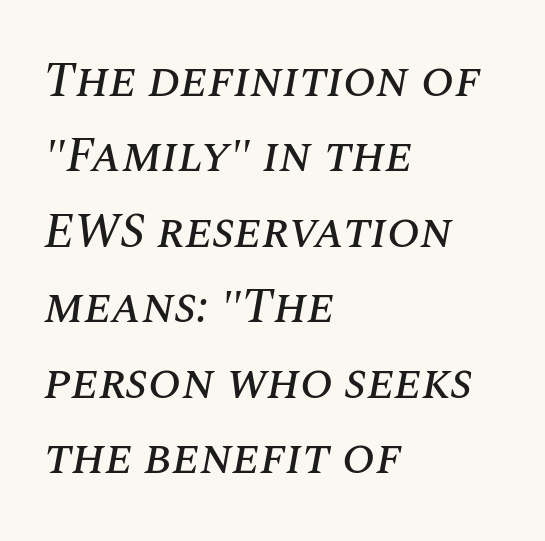
Notice how the passage keeps a crisp vertical edge on the left only. Check under the words: just untouched page. This sample keeps an unexceptional amount of space between lines. The lettering tilts uniformly, giving the passage an italic look.
